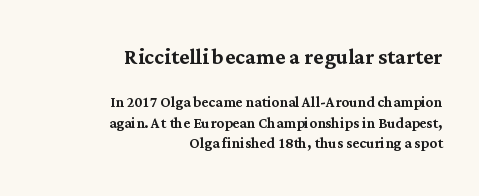
Q: Is the text italic (slanted)? A: No, it is upright.
Q: Is the typeface a serif or a sans-serif typeface? A: Serif.
Q: Is the text underlined? A: No.
Q: How is the paragraph aligned? A: Right-aligned.
Q: Is the spacing between letters normal or unusually wide? A: Normal.
Q: Is the spacing between lines tight, normal or loose? A: Tight.
Q: Which block of text is set in a larger size, the first (top) or the second (bottom)? A: The first (top) one.
Q: Width (condensed, normal, or wide)? A: Normal.
Q: Stroke contrast? A: Medium.
Q: x-height? A: Medium.
Q: Monospaced? A: No.
